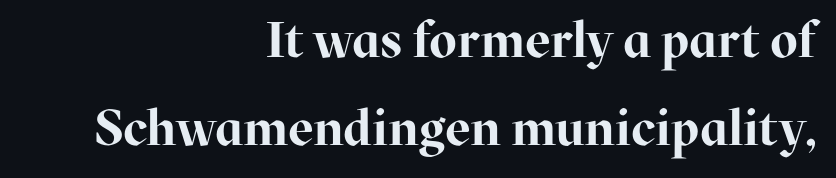
The image shows 50 px bold serif type, upright; set right-aligned, line spacing 1.77x, normal letter spacing, not underlined; high stroke contrast and a medium x-height.
